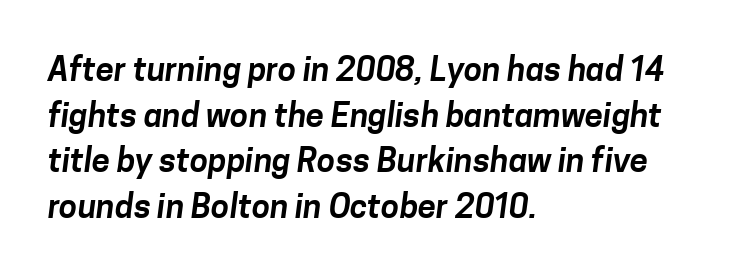
The image shows 33 px sans-serif type; set left-aligned, normal line spacing (1.38x), normal letter spacing, not underlined; low stroke contrast and a medium x-height.
